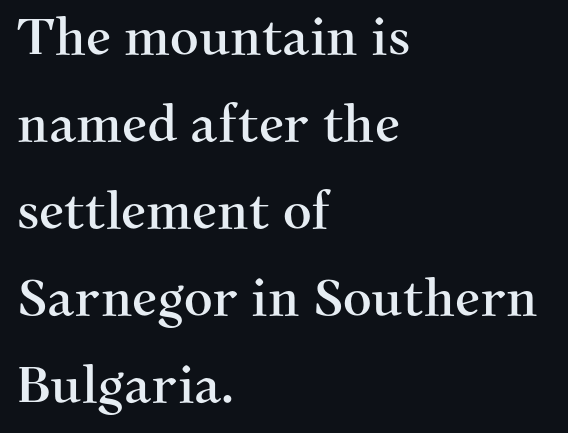
Anything drawn beneath the words? Only blank space. A classic flush-left, rag-right setting is used for this passage. The lettering holds an erect, upright posture throughout. The face used here is proportionally spaced, like ordinary book or web type.
